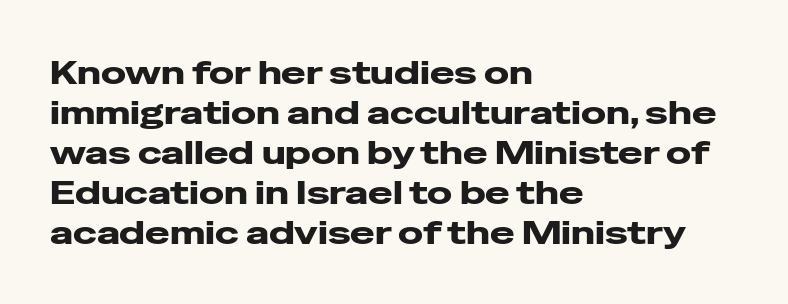
The image shows 33 px wide sans-serif type, upright; set left-aligned, line spacing 1.21x, normal letter spacing, not underlined; low stroke contrast and a medium x-height.
